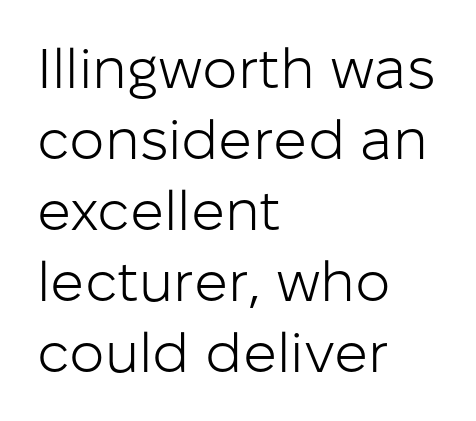
Q: Is the text bold? A: No.
Q: Is the text italic (slanted)? A: No, it is upright.
Q: Is the typeface a serif or a sans-serif typeface? A: Sans-serif.
Q: Is the text underlined? A: No.
Q: How is the paragraph aligned? A: Left-aligned.
Q: Is the spacing between letters normal or unusually wide? A: Normal.
Q: Is the spacing between lines tight, normal or loose? A: Normal.
Q: Width (condensed, normal, or wide)? A: Normal.
Q: Stroke contrast? A: Low.
Q: x-height? A: Medium.
Q: Monospaced? A: No.
